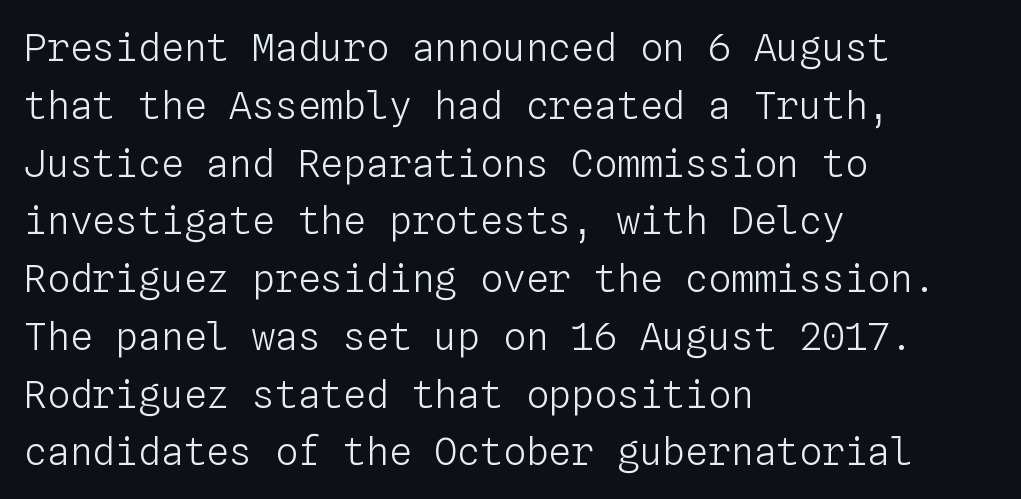
{"italic": "no", "bold": "no", "weight": "light", "width": "normal", "stroke_contrast": "low", "x_height": "medium", "monospaced": "yes", "underline": "no", "align": "left", "line_spacing": "normal", "line_spacing_ratio": 1.52, "letter_spacing": "normal", "letter_spacing_em": 0.0, "glyph_px": 38}
